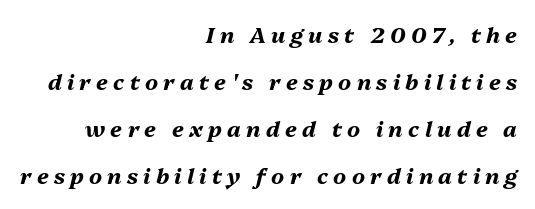
The image shows 22 px bold type, italic (leaning right); set right-aligned, loose line spacing (2.14x), unusually wide letter spacing (+0.24 em), not underlined.
